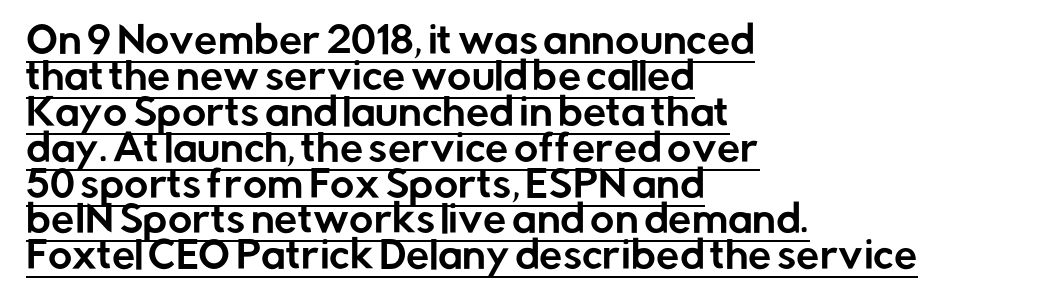
Every stem runs plumb, perpendicular to the baseline. There is no visible air inserted between adjacent glyphs. Nope, no serifs anywhere on these letters. The letters advance in unequal steps, a hallmark of proportional type. The rendering uses the underline text-decoration.
